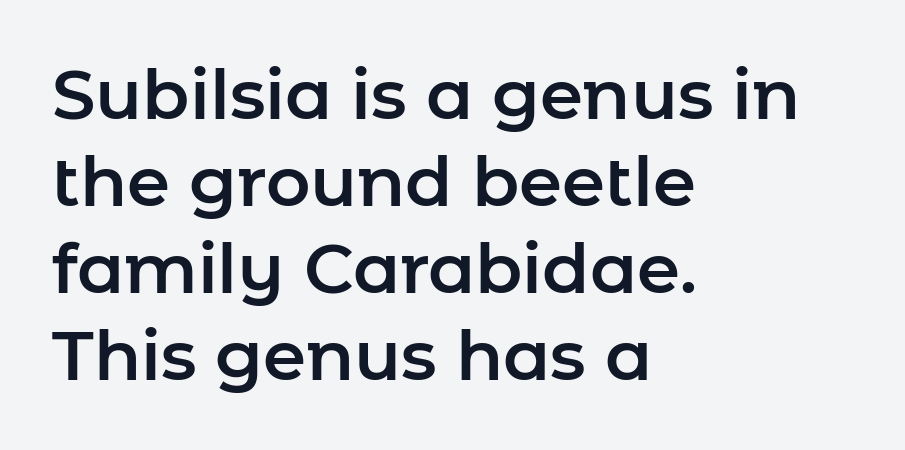
The image shows 69 px sans-serif type, upright; set left-aligned, normal line spacing (1.26x), normal letter spacing, not underlined; low stroke contrast and a medium x-height.
